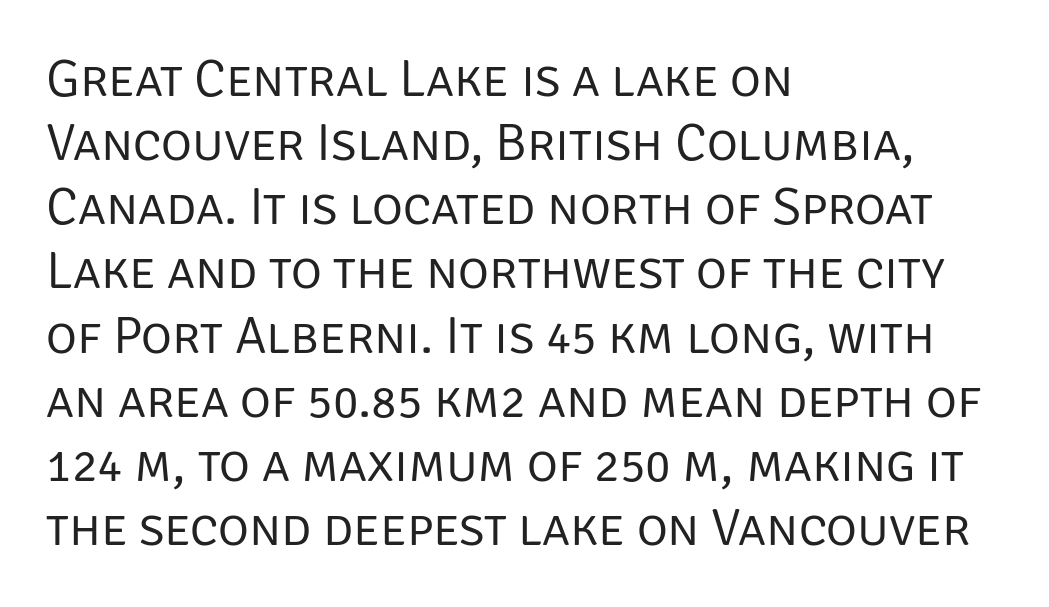
{"serif": "no", "italic": "no", "bold": "no", "weight": "regular", "width": "normal", "stroke_contrast": "low", "x_height": "large", "monospaced": "no", "underline": "no", "align": "left", "line_spacing_ratio": 1.21, "letter_spacing": "normal", "letter_spacing_em": 0.0, "glyph_px": 53}
